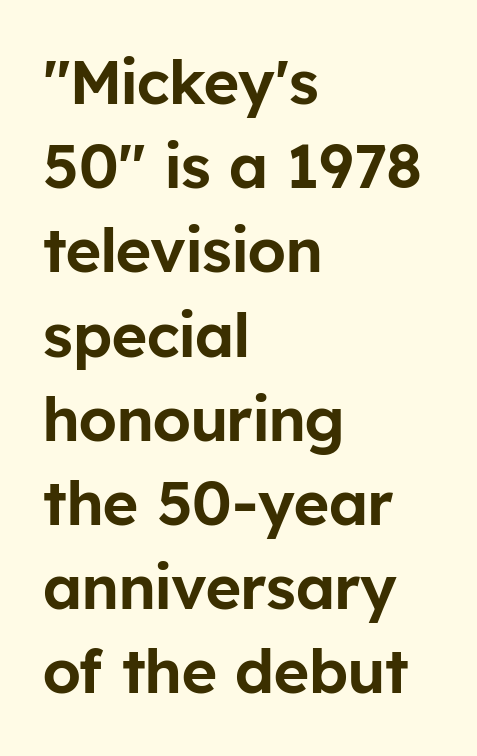
The image shows 61 px sans-serif type, upright; set left-aligned, normal line spacing (1.38x), normal letter spacing, not underlined; low stroke contrast and a medium x-height.
